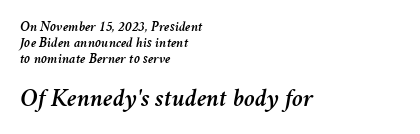
{"italic": "yes", "lean": "right", "slant_degrees": 11, "underline": "no", "align": "left", "line_spacing": "tight", "line_spacing_ratio": 1.13, "letter_spacing": "normal", "letter_spacing_em": 0.0, "larger_block": "second", "size_ratio": 1.79, "glyph_px": 25}
